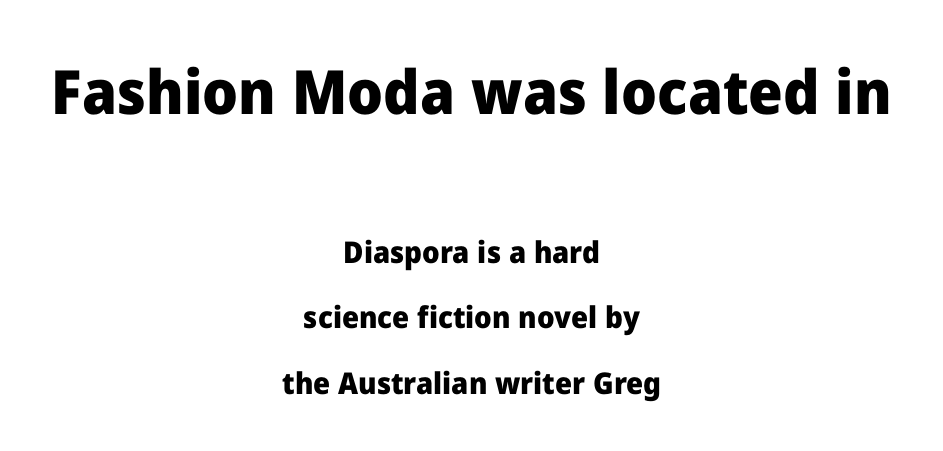
The image shows 61 px heavy sans-serif type, upright; set centered, loose line spacing (2.18x), normal letter spacing, not underlined; the first (top) block is 2.03x larger; low stroke contrast and a medium x-height.
